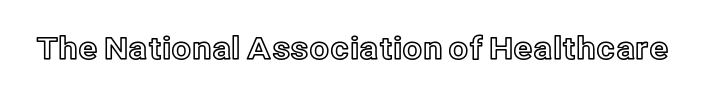
Is there any slant? The stems are plumb. Is this a fixed-width face? No — the glyphs have proportional, varying widths. Look at the tracking — it's just the regular setting, nothing added. Quick note: underline off.
